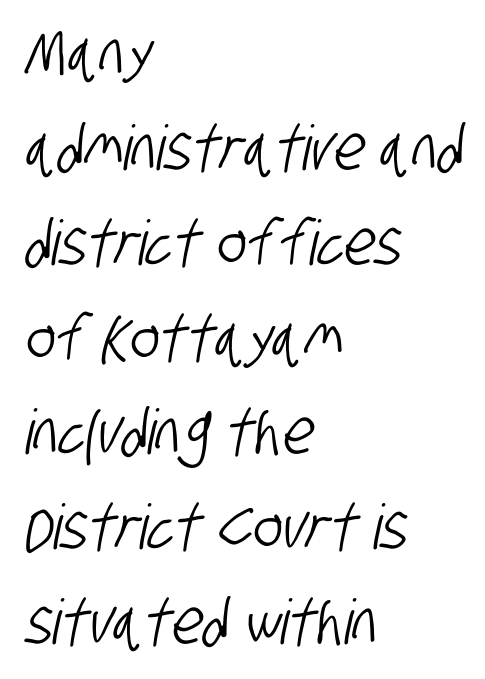
Q: Is the typeface a serif or a sans-serif typeface? A: Sans-serif.
Q: Is the text underlined? A: No.
Q: How is the paragraph aligned? A: Left-aligned.
Q: Is the spacing between letters normal or unusually wide? A: Normal.
Q: Is the spacing between lines tight, normal or loose? A: Normal.
Q: Width (condensed, normal, or wide)? A: Condensed.
Q: Stroke contrast? A: Low.
Q: x-height? A: Large.
Q: Monospaced? A: No.
